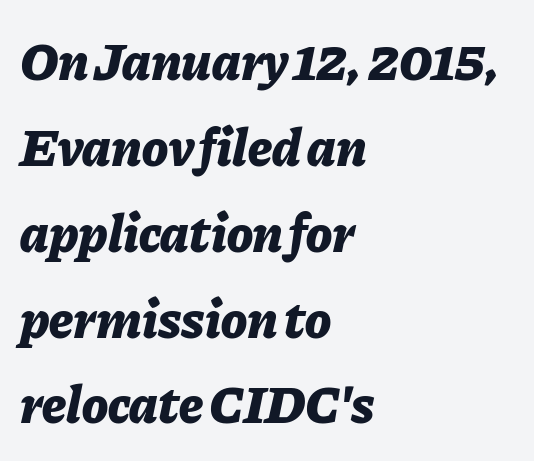
Line starts are locked; line ends wander. Caption: standard tracking, unaltered. The letters advance in unequal steps, a hallmark of proportional type. Check the space under the baseline: it is left empty. Bold? Absolutely — the strokes are thick and heavy.
